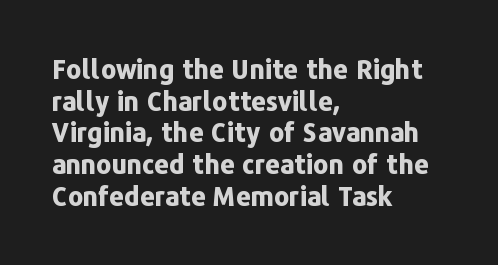
The image shows 26 px bold type, upright; set left-aligned, line spacing 1.22x, normal letter spacing, not underlined.
